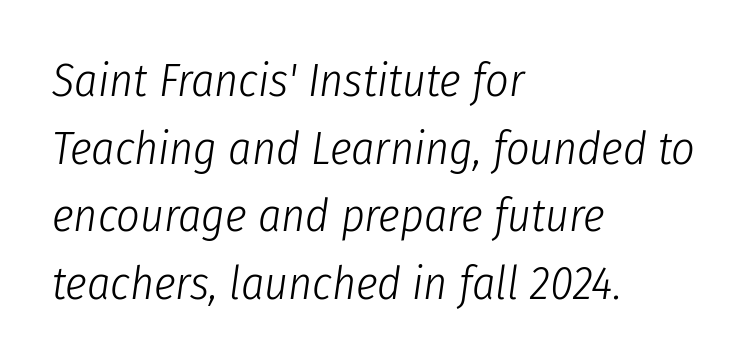
Has an underline been added? It has not. The specimen reads as italic at a glance. Caption: standard tracking, unaltered. Caption: face not bold, strokes unweighted. Normally led — the rows are evenly, conventionally spaced. Each letter keeps its own natural width here, so spacing adapts to shape.
